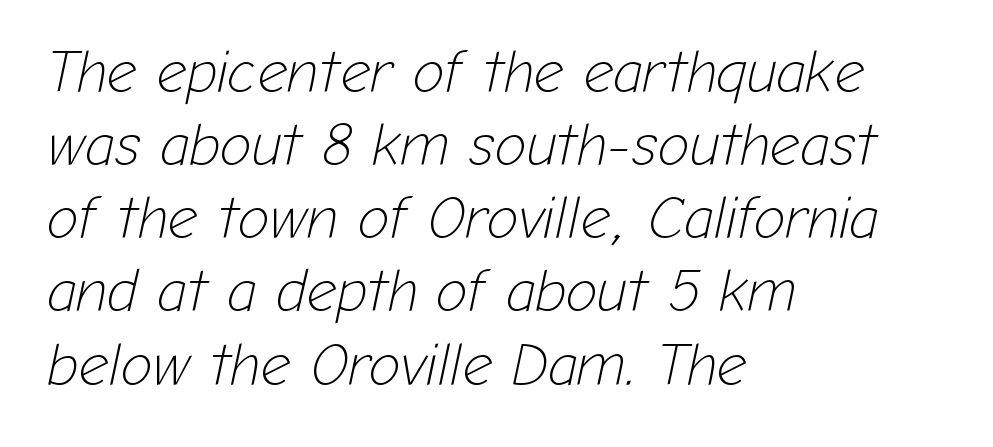
{"italic": "yes", "lean": "right", "slant_degrees": 12, "bold": "no", "weight": "light", "width": "normal", "stroke_contrast": "low", "x_height": "medium", "monospaced": "no", "underline": "no", "align": "left", "line_spacing_ratio": 1.24, "letter_spacing": "normal", "letter_spacing_em": 0.0, "glyph_px": 59}
